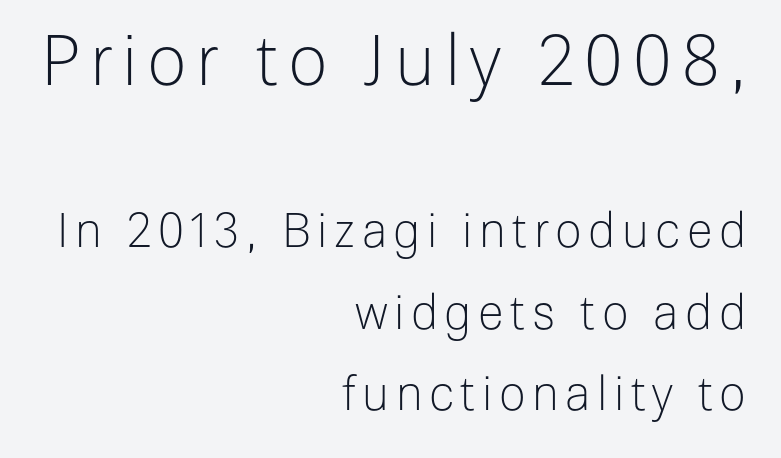
The strokes are not fattened; the text isn't bold. This rendering employs a face without finishing strokes, i.e., a sans-serif. Reading down the block, your eye finds every line finishing at a fixed right position. Character size in the leading block exceeds that of the trailing block. Honestly, there is no underline to notice here at all.
